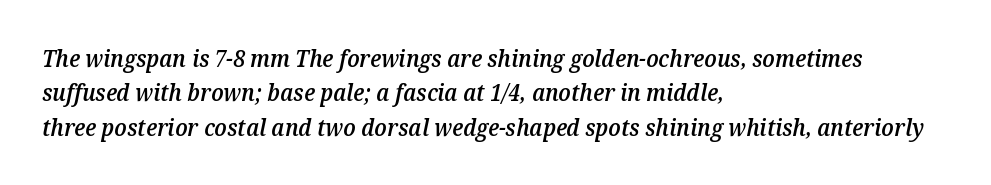
Q: Is the text bold? A: Semi-bold.
Q: Is the text italic (slanted)? A: Yes, it leans right by about 12 degrees.
Q: Is the text underlined? A: No.
Q: How is the paragraph aligned? A: Left-aligned.
Q: Is the spacing between letters normal or unusually wide? A: Normal.
Q: Is the spacing between lines tight, normal or loose? A: Normal.
